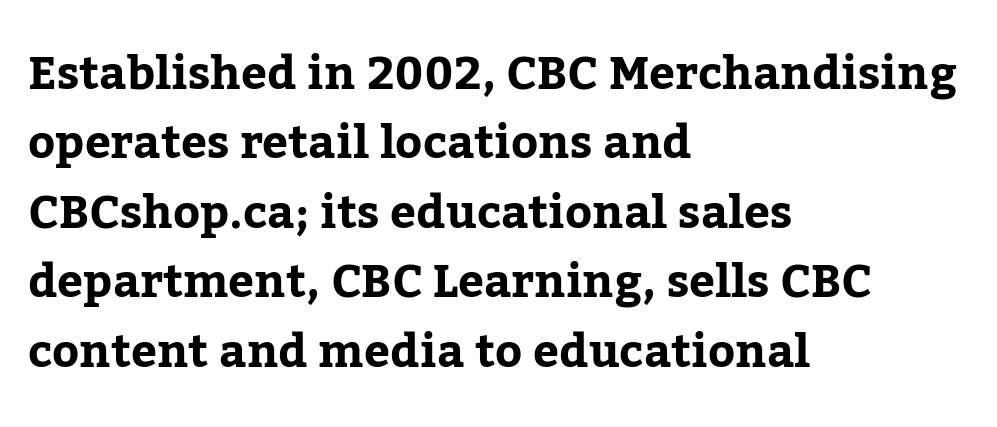
{"serif": "yes", "italic": "no", "bold": "yes", "weight": "bold", "width": "normal", "stroke_contrast": "low", "x_height": "medium", "monospaced": "no", "underline": "no", "align": "left", "line_spacing": "normal", "line_spacing_ratio": 1.51, "letter_spacing": "normal", "letter_spacing_em": 0.0, "glyph_px": 46}
